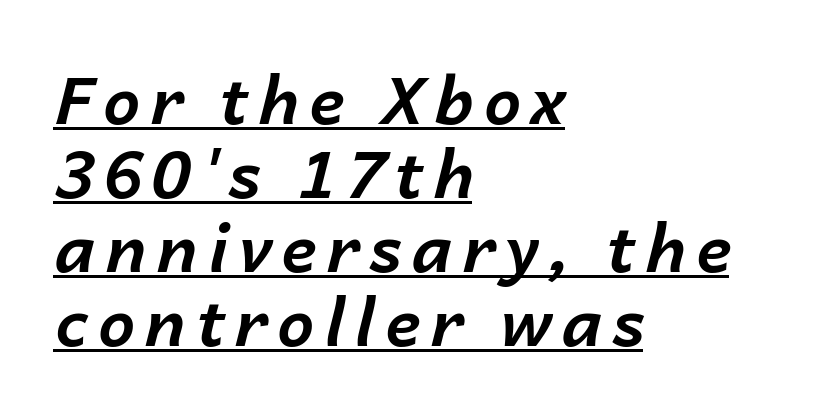
The image shows 66 px bold type, italic (leaning right); set left-aligned, tight line spacing (1.12x), underlined; low stroke contrast and a medium x-height.
